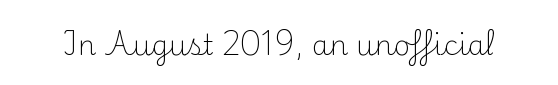
The image shows 28 px light serif type, upright; set normal letter spacing, not underlined; medium stroke contrast and a small x-height.
